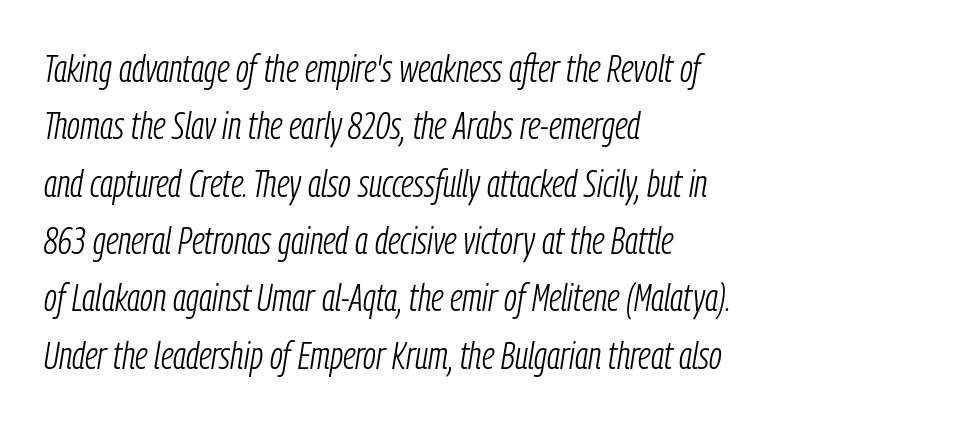
The designer left line spacing at the default. The horizontal fit of the characters is conventional and even. The paragraph has a hard left edge and a soft right edge. Lines of text with bare space underneath.
